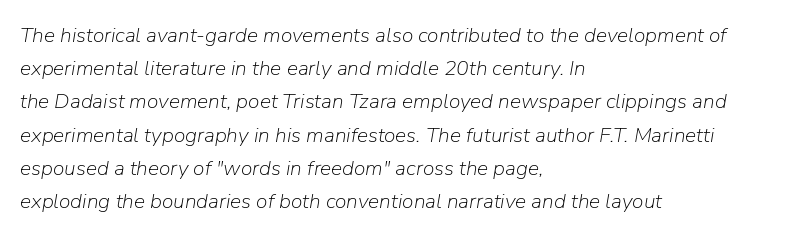
Q: Is the text bold? A: No.
Q: Is the text italic (slanted)? A: Yes, it leans right by about 9 degrees.
Q: Is the text underlined? A: No.
Q: How is the paragraph aligned? A: Left-aligned.
Q: Is the spacing between letters normal or unusually wide? A: Normal.
Q: Is the spacing between lines tight, normal or loose? A: Normal.
